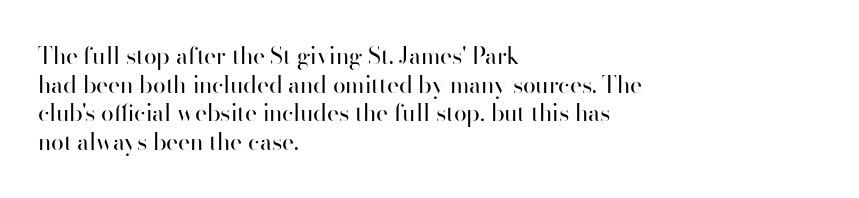
Q: Is the text bold? A: No.
Q: Is the text italic (slanted)? A: No, it is upright.
Q: Is the text underlined? A: No.
Q: How is the paragraph aligned? A: Left-aligned.
Q: Is the spacing between letters normal or unusually wide? A: Normal.
